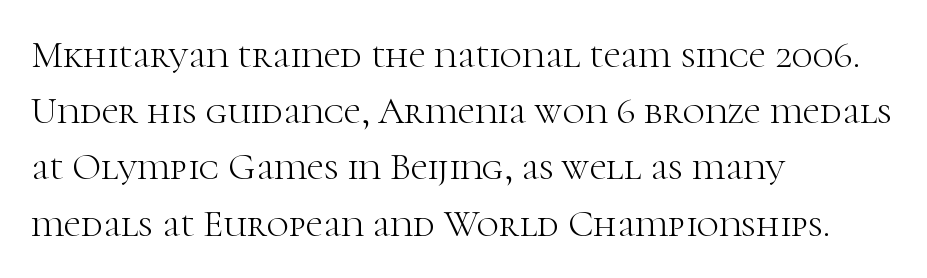
Ink coverage per letter is moderate at most. Leading matches the norm, producing a regular column. The axis of the letterforms is exactly vertical. Just letters on the line, the space beneath them empty.
